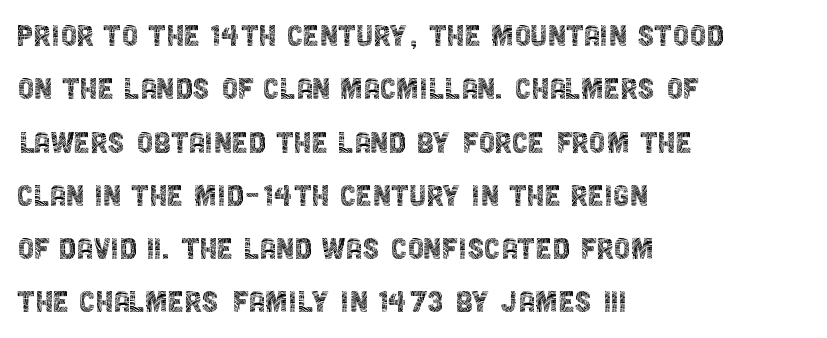
The rag falls on the right side of this text block. This sample has the flowing, uneven cadence of proportional lettering. Each letter's strokes conclude bluntly, with no projecting serifs. Standard letterfit; no display-style spreading of the glyphs. The rendering uses a moderate line-height, typical for paragraphs. A typesetter would mark this as roman, not italic.
